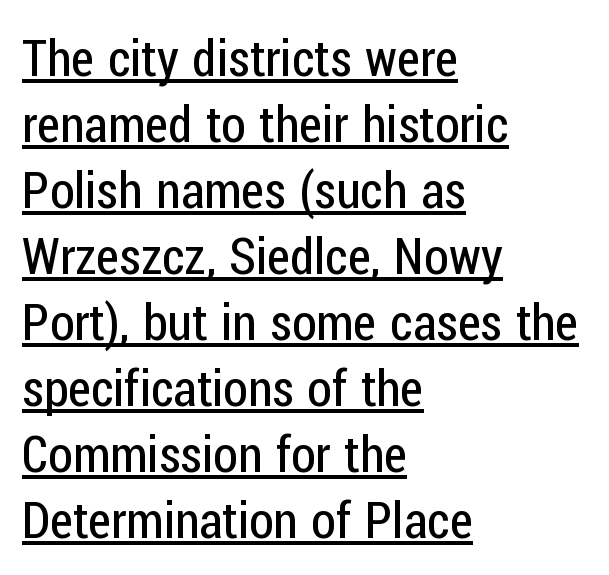
{"serif": "no", "italic": "no", "bold": "no", "weight": "regular", "width": "condensed", "stroke_contrast": "low", "x_height": "medium", "monospaced": "no", "underline": "yes", "align": "left", "line_spacing": "normal", "line_spacing_ratio": 1.32, "letter_spacing": "normal", "letter_spacing_em": 0.0, "glyph_px": 50}
